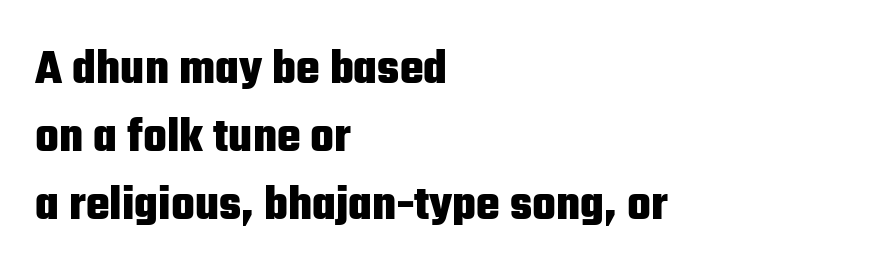
The image shows 50 px heavy, condensed sans-serif type, upright; set left-aligned, normal line spacing (1.36x), normal letter spacing, not underlined; low stroke contrast and a medium x-height.
